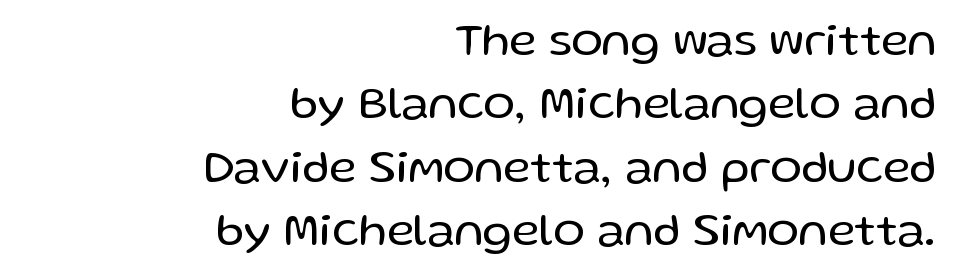
{"serif": "no", "italic": "no", "bold": "no", "weight": "regular", "width": "normal", "stroke_contrast": "low", "x_height": "medium", "monospaced": "no", "underline": "no", "align": "right", "line_spacing": "normal", "line_spacing_ratio": 1.35, "letter_spacing": "normal", "letter_spacing_em": 0.0, "glyph_px": 47}
